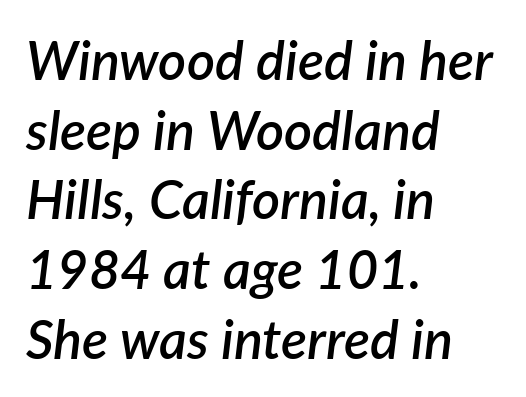
Each line starts at the same left margin while the right side varies. This sample has the flowing, uneven cadence of proportional lettering. Rule under the text: the space is simply empty. Characters follow at the spacing the type designer built in. How would I describe the line gaps? Plain and ordinary. Does the lettering tilt? It does — this is italic.
